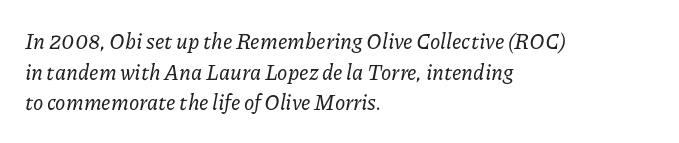
The image shows 21 px text type, italic (leaning right); set left-aligned, normal line spacing (1.46x), normal letter spacing, not underlined.
